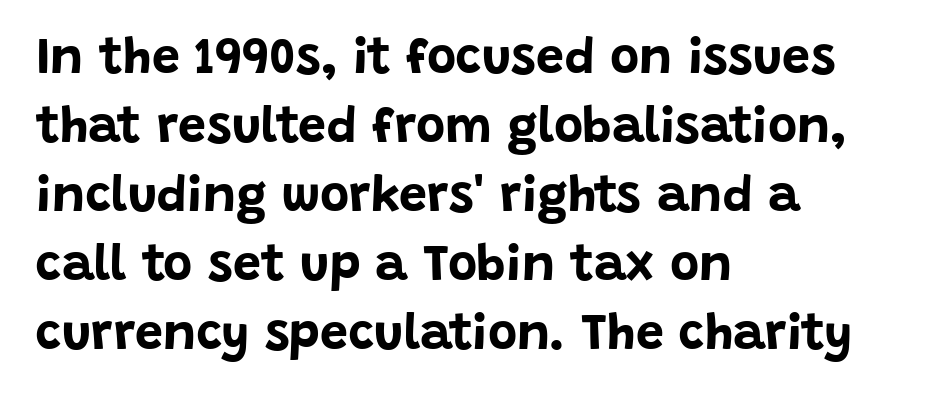
{"serif": "no", "italic": "no", "bold": "yes", "weight": "bold", "width": "normal", "stroke_contrast": "low", "x_height": "large", "monospaced": "no", "underline": "no", "align": "left", "line_spacing": "normal", "line_spacing_ratio": 1.38, "letter_spacing": "normal", "letter_spacing_em": 0.0, "glyph_px": 50}
